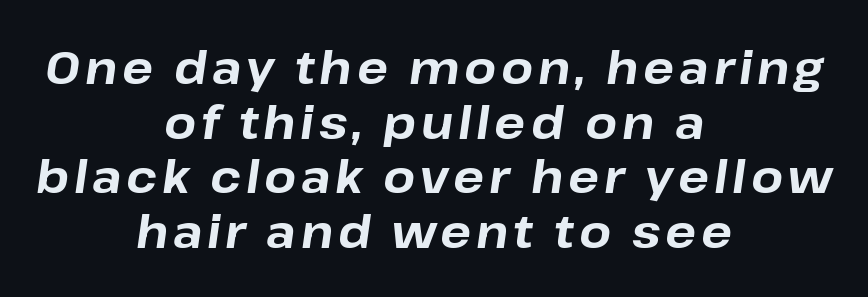
Compared with an ordinary text face, these strokes are far heavier — a full bold. The rendering uses natural spacing where letterforms have individual widths. If you folded the block vertically in half, each line would mirror itself in length. Is the type slanted? Yes — the strokes lean at a clear angle. Quick note: underline off.
